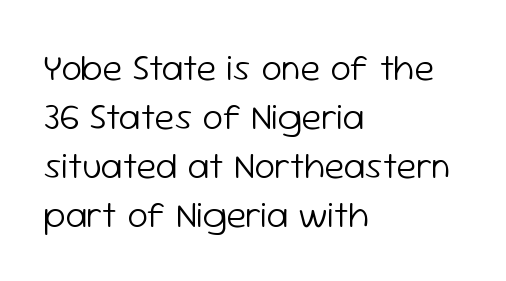
{"serif": "no", "italic": "no", "bold": "no", "weight": "light", "width": "normal", "stroke_contrast": "low", "x_height": "medium", "monospaced": "no", "underline": "no", "align": "left", "line_spacing": "normal", "line_spacing_ratio": 1.32, "letter_spacing": "normal", "letter_spacing_em": 0.0, "glyph_px": 37}
